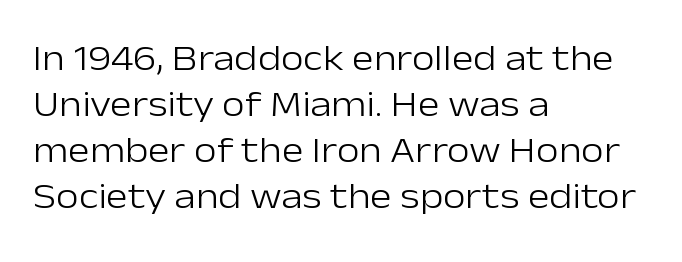
The image shows 37 px light sans-serif type, upright; set left-aligned, line spacing 1.24x, normal letter spacing, not underlined; low stroke contrast and a medium x-height.
